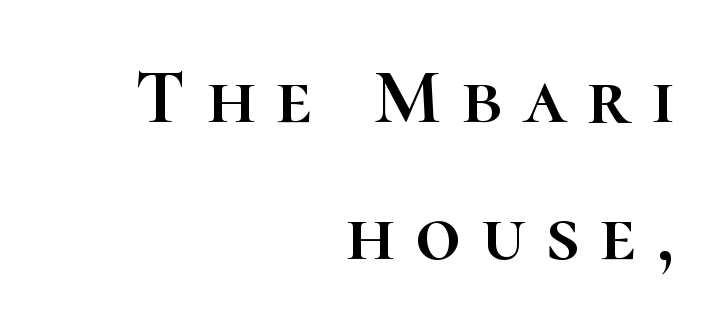
The paragraph has a hard right edge and a soft left edge. Has an underline been added? It has not. Note the varied advance widths — an 'i' is clearly narrower than an 'm'. Here the glyphs are tracked loosely, breaking word shapes into spaced letters. No italicization has been applied; the sample stays upright.
